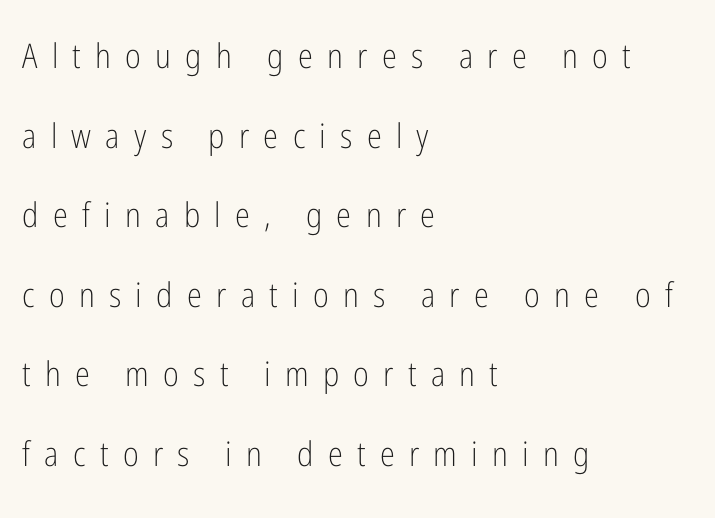
Q: Is the text bold? A: No.
Q: Is the text italic (slanted)? A: No, it is upright.
Q: Is the typeface a serif or a sans-serif typeface? A: Sans-serif.
Q: Is the text underlined? A: No.
Q: How is the paragraph aligned? A: Left-aligned.
Q: Is the spacing between letters normal or unusually wide? A: Unusually wide.
Q: Is the spacing between lines tight, normal or loose? A: Loose.
Q: Width (condensed, normal, or wide)? A: Condensed.
Q: Stroke contrast? A: Low.
Q: x-height? A: Medium.
Q: Monospaced? A: No.
